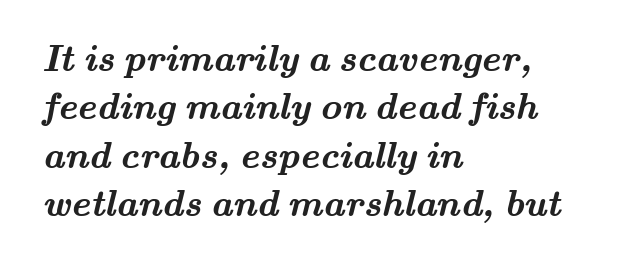
Q: Is the text bold? A: Yes.
Q: Is the typeface a serif or a sans-serif typeface? A: Serif.
Q: Is the text underlined? A: No.
Q: How is the paragraph aligned? A: Left-aligned.
Q: Is the spacing between letters normal or unusually wide? A: Normal.
Q: Is the spacing between lines tight, normal or loose? A: Normal.
Q: Width (condensed, normal, or wide)? A: Wide.
Q: Stroke contrast? A: Medium.
Q: x-height? A: Small.
Q: Monospaced? A: No.
